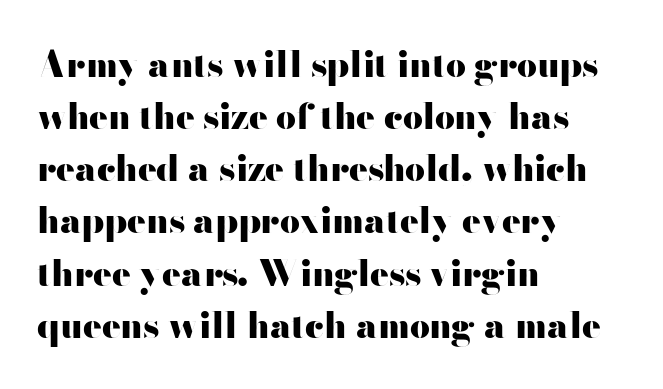
Here the designer chose a conventional face with non-uniform glyph widths. Horizontal bands of white between lines are of average thickness. Strokes here are thick enough to call this a true bold. This sample uses an upright cut, with every glyph sitting square on the baseline.
